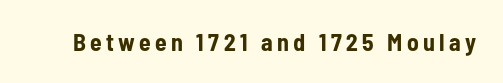
{"italic": "no", "bold": "yes", "underline": "no", "glyph_px": 24}
